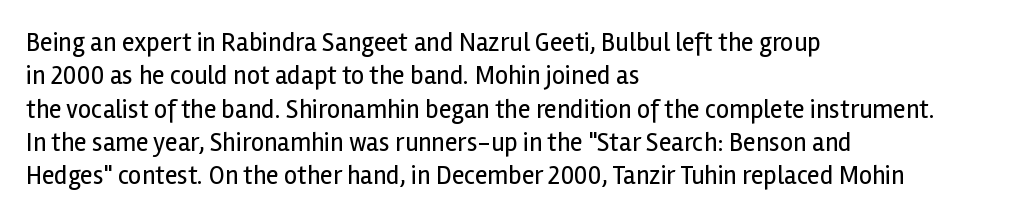
Compared with typical paragraphs, the rows here are spaced about the same. The letters stand straight up with perfectly vertical stems. Short and long lines alike share a common starting point at left. Is the stroke heavy? The answer is a plain regular-or-lighter. In terms of letterspacing, this is plain default setting. Just letters on the line, the space beneath them empty.
